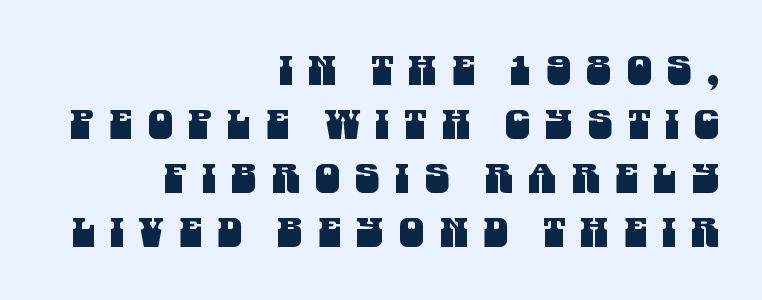
{"serif": "no", "width": "condensed", "stroke_contrast": "medium", "x_height": "large", "monospaced": "no", "underline": "no", "align": "right", "line_spacing": "normal", "line_spacing_ratio": 1.35, "letter_spacing": "wide", "letter_spacing_em": 0.38, "glyph_px": 40}
